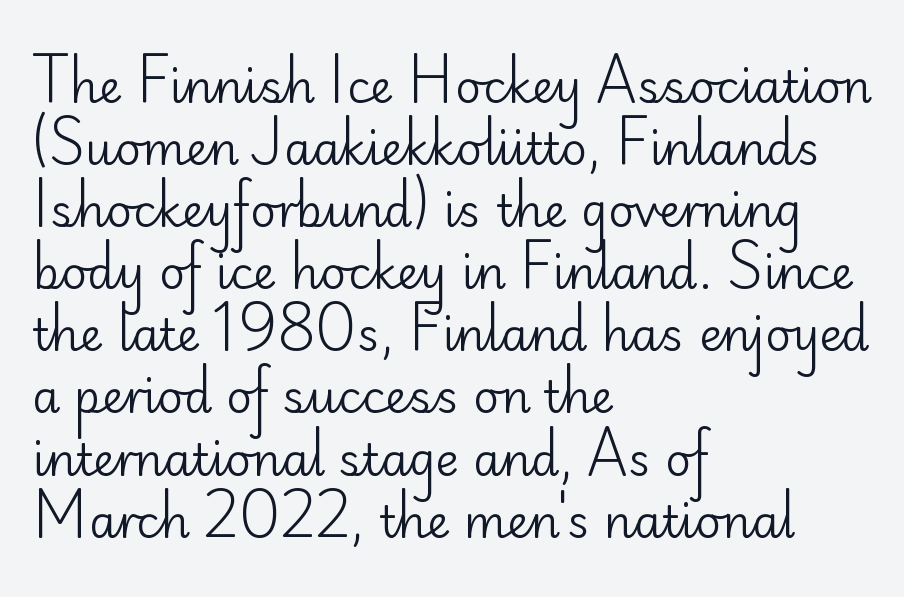
The image shows 45 px regular-weight sans-serif type, upright; set left-aligned, normal line spacing (1.38x), normal letter spacing, not underlined; low stroke contrast and a small x-height.
